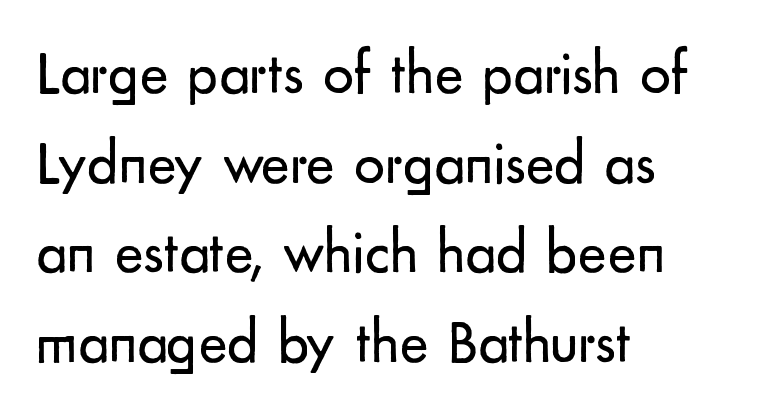
The image shows 61 px regular-weight sans-serif type, upright; set left-aligned, normal line spacing (1.47x), normal letter spacing, not underlined; low stroke contrast and a small x-height.
